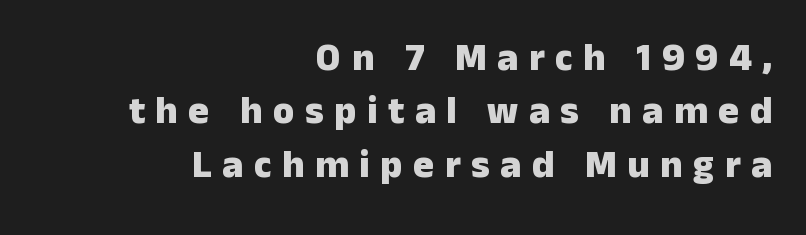
The letters advance in unequal steps, a hallmark of proportional type. Every character sits straight up, as roman type does. Letterform terminals end flat and unadorned throughout the passage. The zone under the glyphs is completely vacant. The ragged edge is on the left, which tells us the setting is flush right. Typesetter's note: full bold, strokes at maximum text heaviness.
